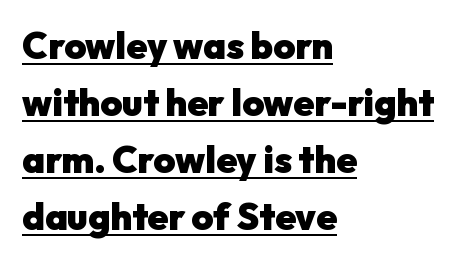
{"serif": "no", "italic": "no", "bold": "yes", "weight": "heavy", "width": "normal", "stroke_contrast": "low", "x_height": "medium", "monospaced": "no", "underline": "yes", "align": "left", "line_spacing": "normal", "line_spacing_ratio": 1.54, "letter_spacing": "normal", "letter_spacing_em": 0.0, "glyph_px": 37}
